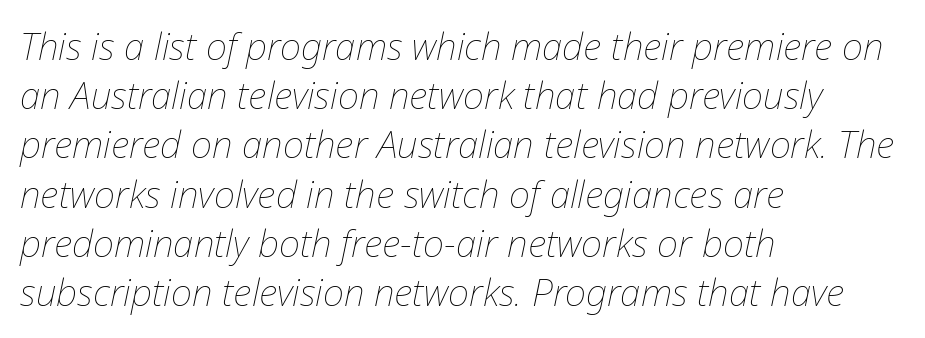
The cut favours lightness, reaching ordinary text weight at its darkest. The passage is arranged the way most books set body copy — flush left. Whoever set this chose a conventional vertical rhythm. The glyphs look as if they've been sheared to an angle.
